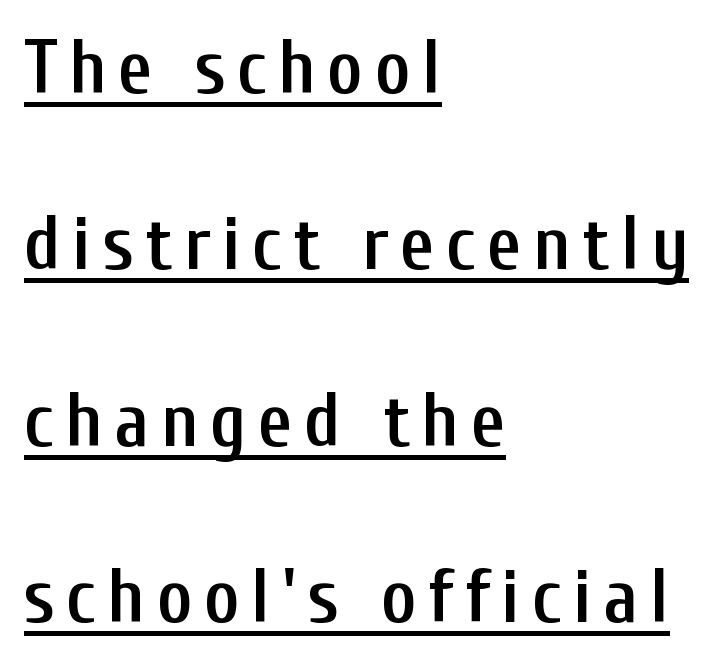
Does the copy run flush right? No — it runs flush left. The space between consecutive lines is lavish. The string is rendered with underlining switched on. Spacing verdict: proportional, widths tailored to each character. Regarding serifs, this sample does without them. A roman cut, with each character standing at attention.
